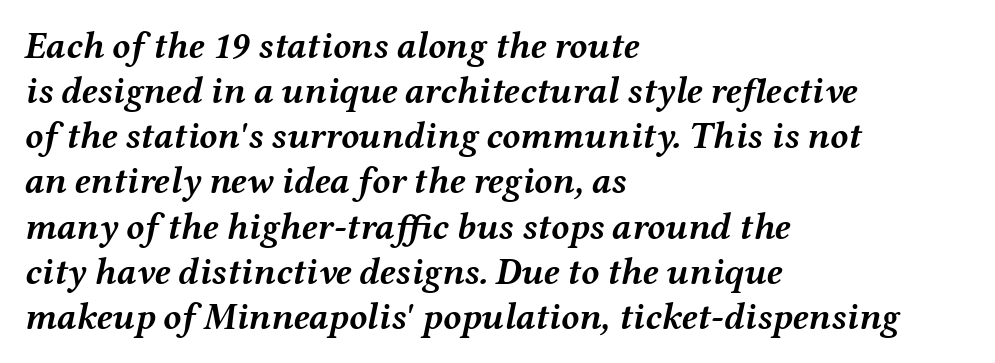
{"italic": "yes", "lean": "right", "slant_degrees": 12, "bold": "yes", "weight": "semibold", "width": "wide", "stroke_contrast": "medium", "x_height": "medium", "monospaced": "no", "underline": "no", "align": "left", "line_spacing_ratio": 1.22, "letter_spacing": "normal", "letter_spacing_em": 0.0, "glyph_px": 37}
